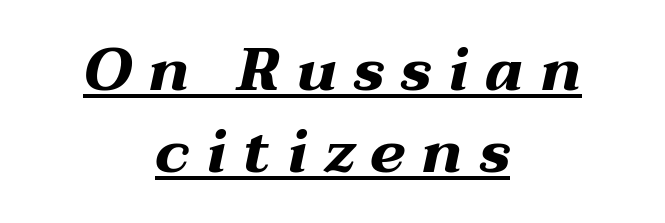
In CSS terms this would be text-align: center. In terms of leading, this rendering sits right in the middle. A typesetter would call this proportional, since set widths differ per character. This sample uses expanded letter spacing, leaving extra air between glyphs.
